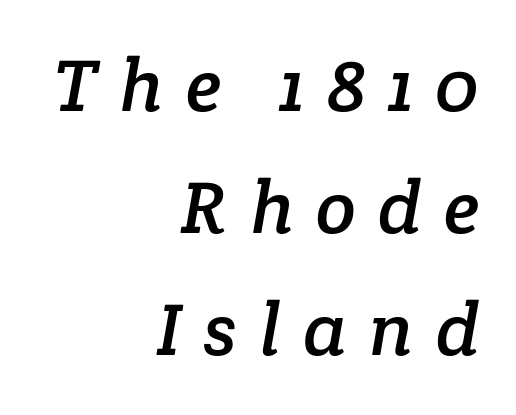
The image shows 74 px serif type; set right-aligned, normal line spacing (1.65x), unusually wide letter spacing (+0.3 em), not underlined; low stroke contrast and a medium x-height.
